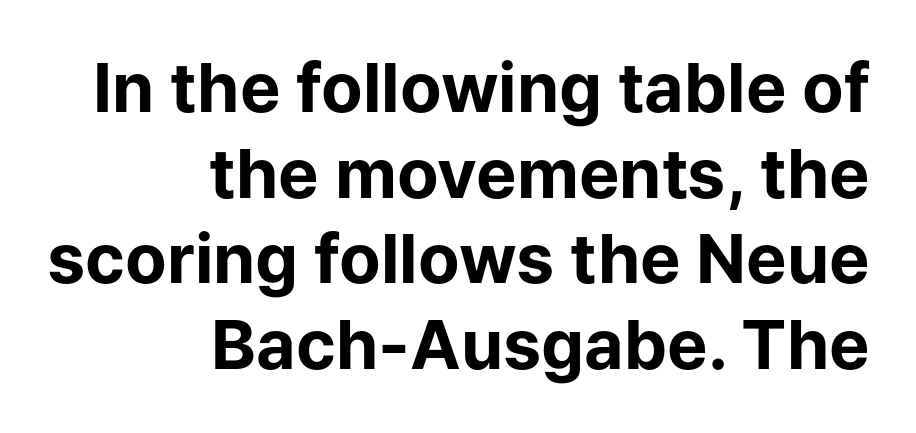
When letters stand straight like this, we call the style roman or upright. The passage shown is typed in a proportional face where columns would drift. The specimen omits any rule beneath the text block's lines. Line ends are locked; line starts wander. Compared with typical paragraphs, the rows here are spaced about the same. You'd pick this weight for a headline — it's a proper bold.
